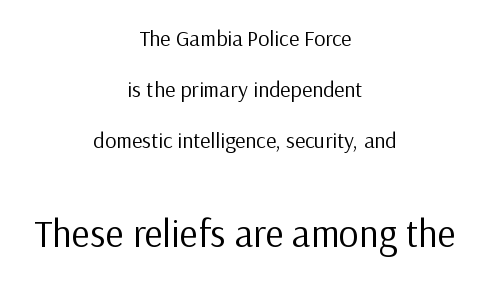
{"serif": "no", "italic": "no", "bold": "no", "weight": "regular", "width": "normal", "stroke_contrast": "low", "x_height": "medium", "monospaced": "no", "underline": "no", "align": "center", "line_spacing": "loose", "line_spacing_ratio": 2.31, "letter_spacing": "normal", "letter_spacing_em": 0.0, "larger_block": "second", "size_ratio": 1.77, "glyph_px": 39}
